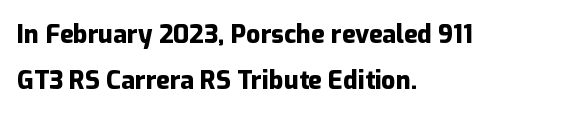
Q: Is the text bold? A: Yes.
Q: Is the text italic (slanted)? A: No, it is upright.
Q: Is the text underlined? A: No.
Q: How is the paragraph aligned? A: Left-aligned.
Q: Is the spacing between letters normal or unusually wide? A: Normal.
